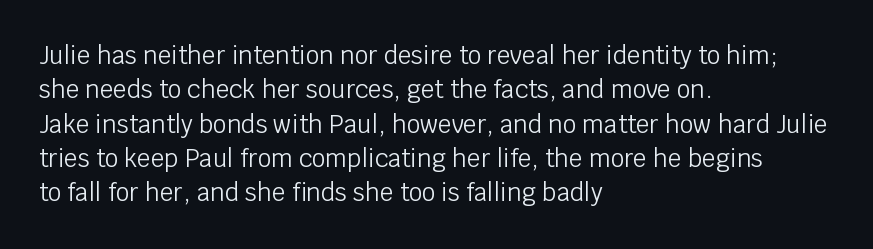
Vertical stems look standard width or narrower in stroke. Default kerning and tracking; the words read as compact shapes. These lines are set flush left with a ragged right edge. The baseline area is clear.
